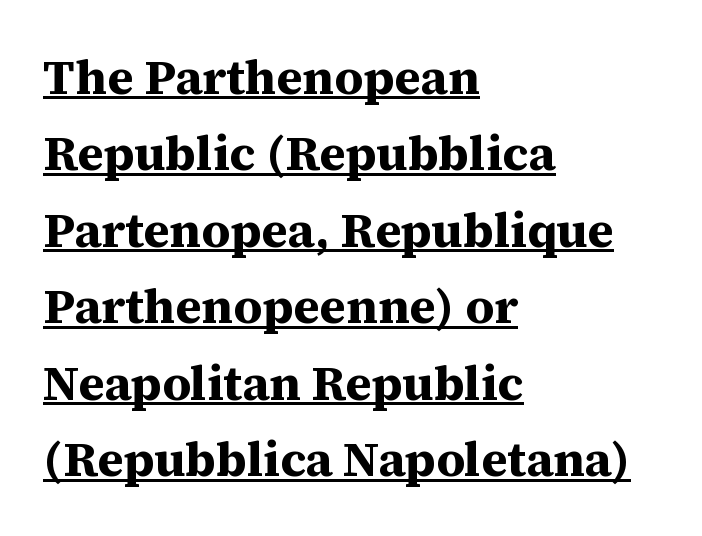
You could not count columns in this text — the font is proportionally spaced. Summary of vertical rhythm: regular, with standard interline spacing. In terms of weight, the rendering is a true, heavy bold. A rule runs beneath these lines of type. If you drew a line through each stem, it would be perfectly vertical.
